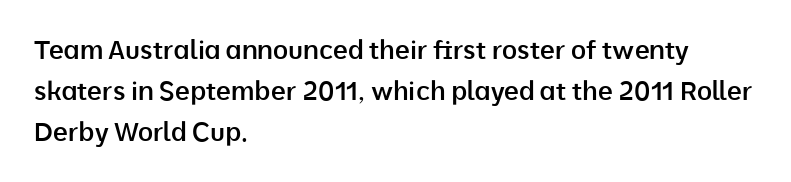
Caption: semibold face, moderately heavy strokes. Students, observe: this is what conventionally led text looks like. Quick note: not italic, upright. A bare baseline throughout the passage.
